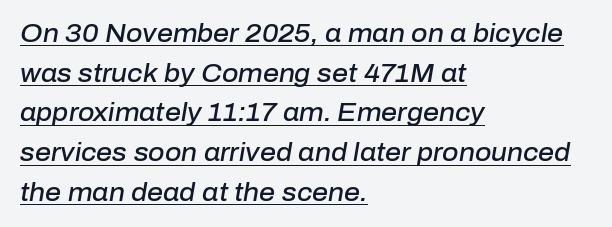
{"italic": "yes", "lean": "right", "slant_degrees": 10, "bold": "semi", "underline": "yes", "align": "left", "line_spacing": "normal", "line_spacing_ratio": 1.59, "letter_spacing": "normal", "letter_spacing_em": 0.0, "glyph_px": 25}
